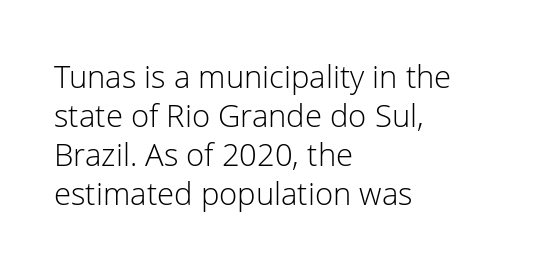
The image shows 31 px light sans-serif type, upright; set left-aligned, normal line spacing (1.26x), normal letter spacing, not underlined; low stroke contrast and a medium x-height.
